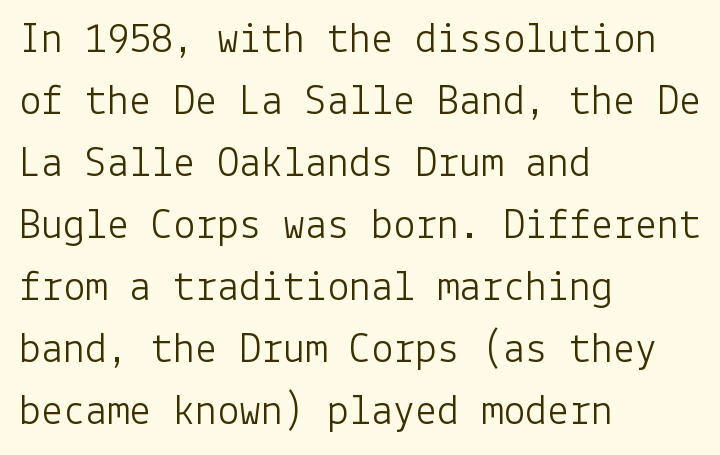
The passage shown has conventional tracking throughout. Weight: regular or lighter. Each new line begins a customary step beneath the previous one. Descenders are the only things crossing below the line. Check where the strokes stop: nothing finishes them off — pure sans. The text block is weighted toward the left margin, trailing off unevenly rightward.
